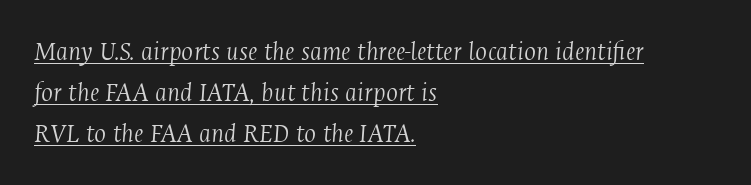
In terms of posture, this sample is oblique. Nothing heavy about these letters — not bold at all. Little horizontal feet cap the strokes, marking this as serif type. Tracking here is standard; glyphs follow each other at the usual distance. You could not count columns in this text — the font is proportionally spaced. This block has exactly the height ordinary leading produces.
